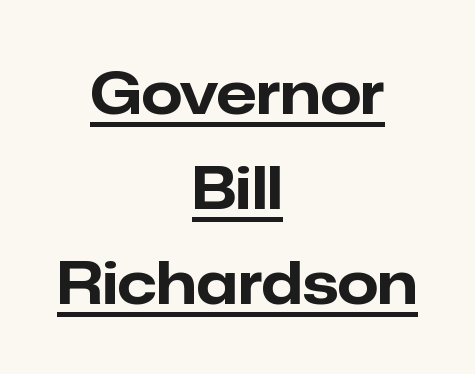
It's the straight-up-and-down kind of type. The specimen includes a rule beneath the text block's lines. This block has exactly the height ordinary leading produces. Centered paragraph, ragged on both sides. A dark, heavy texture on the line: the type is bold. Glyph-to-glyph distance matches everyday printed text.
